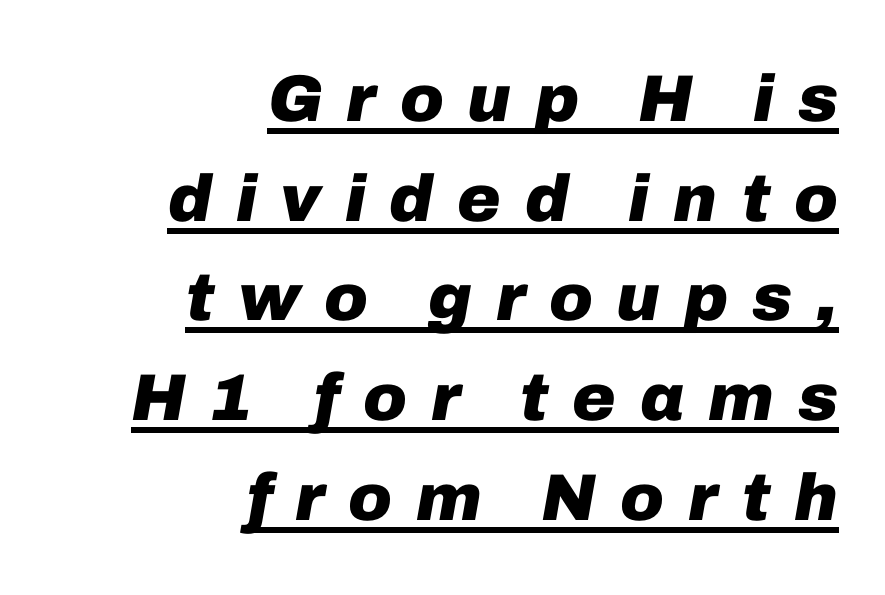
Q: Is the text bold? A: Yes.
Q: Is the text italic (slanted)? A: Yes, it leans right by about 10 degrees.
Q: Is the text underlined? A: Yes.
Q: How is the paragraph aligned? A: Right-aligned.
Q: Is the spacing between letters normal or unusually wide? A: Unusually wide.
Q: Is the spacing between lines tight, normal or loose? A: Normal.
Q: Width (condensed, normal, or wide)? A: Normal.
Q: Stroke contrast? A: Low.
Q: x-height? A: Medium.
Q: Monospaced? A: No.
